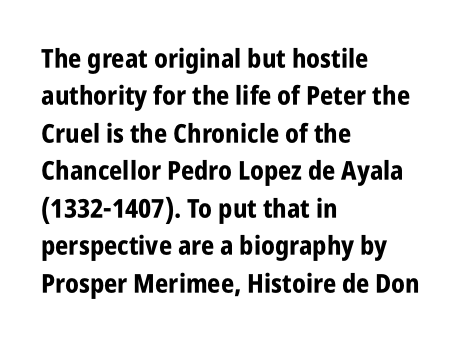
When letters stand straight like this, we call the style roman or upright. A clean baseline with only descenders dipping below it. Horizontally, the lines are justified to the leading edge only. Is there much room between lines? A standard amount, neither cramped nor airy.
